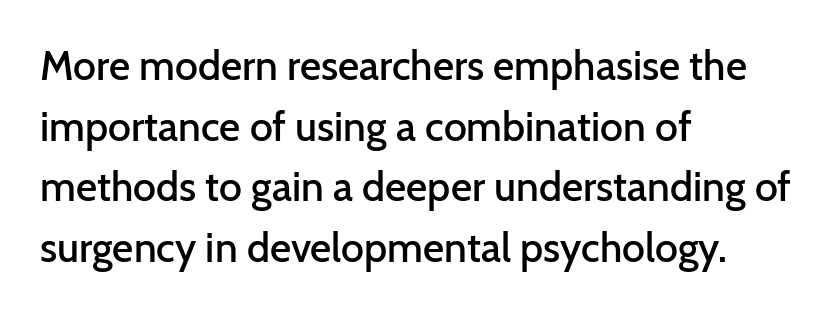
{"serif": "no", "italic": "no", "bold": "semi", "weight": "semibold", "width": "normal", "stroke_contrast": "low", "x_height": "medium", "monospaced": "no", "underline": "no", "align": "left", "line_spacing": "normal", "line_spacing_ratio": 1.48, "letter_spacing": "normal", "letter_spacing_em": 0.0, "glyph_px": 41}
